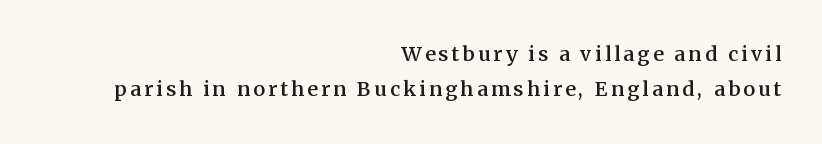
The image shows 20 px text type, upright; set right-aligned, line spacing 1.76x, not underlined.
